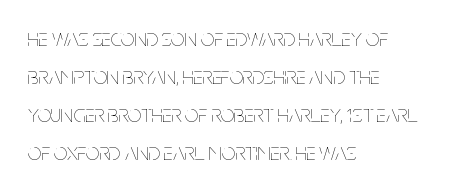
{"italic": "no", "bold": "no", "underline": "no", "align": "left", "line_spacing": "normal", "line_spacing_ratio": 1.59, "letter_spacing": "normal", "letter_spacing_em": 0.0, "glyph_px": 24}
